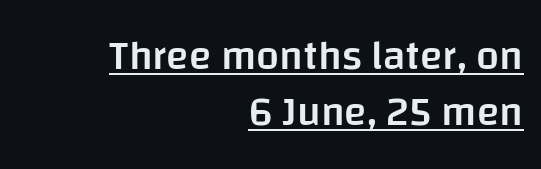
Q: Is the text bold? A: Semi-bold.
Q: Is the text italic (slanted)? A: No, it is upright.
Q: Is the typeface a serif or a sans-serif typeface? A: Sans-serif.
Q: Is the text underlined? A: Yes.
Q: How is the paragraph aligned? A: Right-aligned.
Q: Is the spacing between letters normal or unusually wide? A: Normal.
Q: Is the spacing between lines tight, normal or loose? A: Normal.
Q: Width (condensed, normal, or wide)? A: Normal.
Q: Stroke contrast? A: Low.
Q: x-height? A: Large.
Q: Monospaced? A: No.
